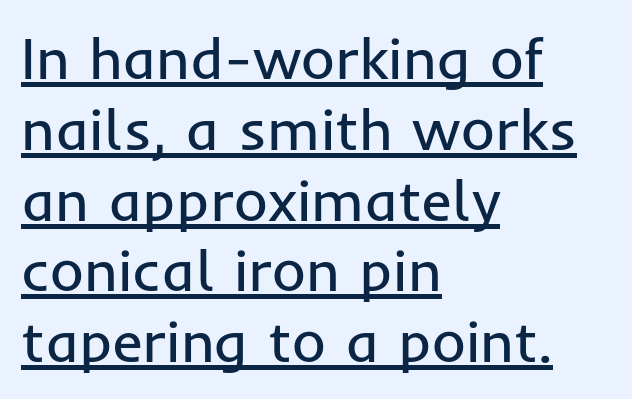
Q: Is the text bold? A: No.
Q: Is the text italic (slanted)? A: No, it is upright.
Q: Is the typeface a serif or a sans-serif typeface? A: Sans-serif.
Q: Is the text underlined? A: Yes.
Q: How is the paragraph aligned? A: Left-aligned.
Q: Is the spacing between letters normal or unusually wide? A: Normal.
Q: Width (condensed, normal, or wide)? A: Normal.
Q: Stroke contrast? A: Low.
Q: x-height? A: Medium.
Q: Monospaced? A: No.
